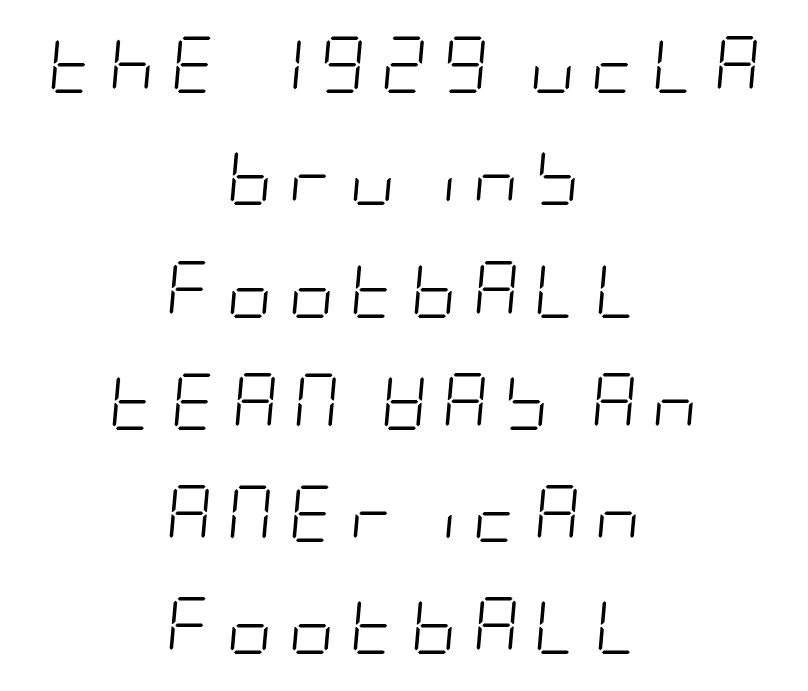
Q: Is the text bold? A: No.
Q: Is the text italic (slanted)? A: Yes, it leans right by about 5 degrees.
Q: Is the text underlined? A: No.
Q: How is the paragraph aligned? A: Centered.
Q: Is the spacing between letters normal or unusually wide? A: Unusually wide.
Q: Is the spacing between lines tight, normal or loose? A: Loose.
Q: Width (condensed, normal, or wide)? A: Condensed.
Q: Stroke contrast? A: Low.
Q: x-height? A: Large.
